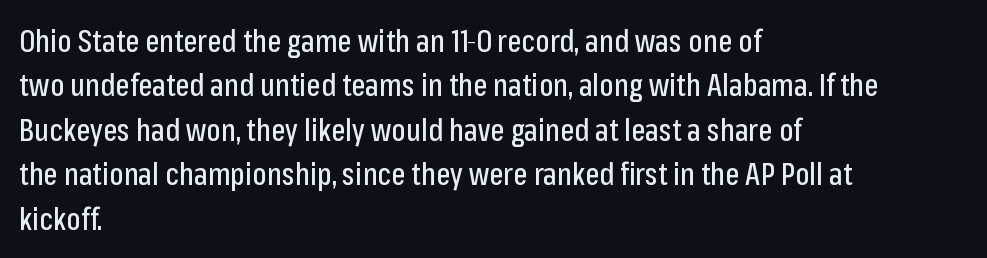
The image shows 30 px condensed sans-serif type, upright; set left-aligned, normal line spacing (1.48x), normal letter spacing, not underlined; low stroke contrast and a medium x-height.
